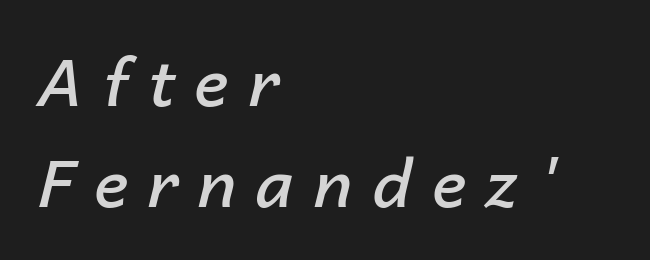
{"italic": "yes", "lean": "right", "slant_degrees": 14, "bold": "semi", "weight": "semibold", "width": "normal", "stroke_contrast": "low", "x_height": "medium", "monospaced": "no", "underline": "no", "align": "left", "line_spacing": "normal", "line_spacing_ratio": 1.56, "letter_spacing": "wide", "letter_spacing_em": 0.3, "glyph_px": 65}
